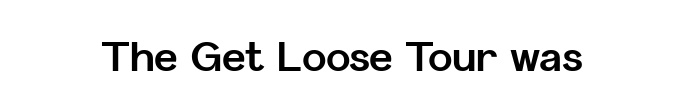
{"serif": "no", "italic": "no", "bold": "yes", "weight": "bold", "width": "normal", "stroke_contrast": "low", "x_height": "medium", "monospaced": "no", "underline": "no", "letter_spacing": "normal", "letter_spacing_em": 0.0, "glyph_px": 41}
